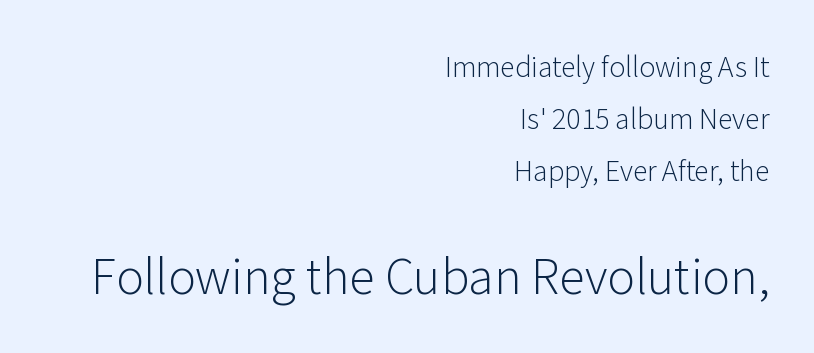
{"serif": "no", "italic": "no", "bold": "no", "weight": "light", "width": "normal", "stroke_contrast": "low", "x_height": "medium", "monospaced": "no", "underline": "no", "align": "right", "line_spacing": "loose", "line_spacing_ratio": 1.93, "letter_spacing": "normal", "letter_spacing_em": 0.0, "larger_block": "second", "size_ratio": 1.74, "glyph_px": 47}
